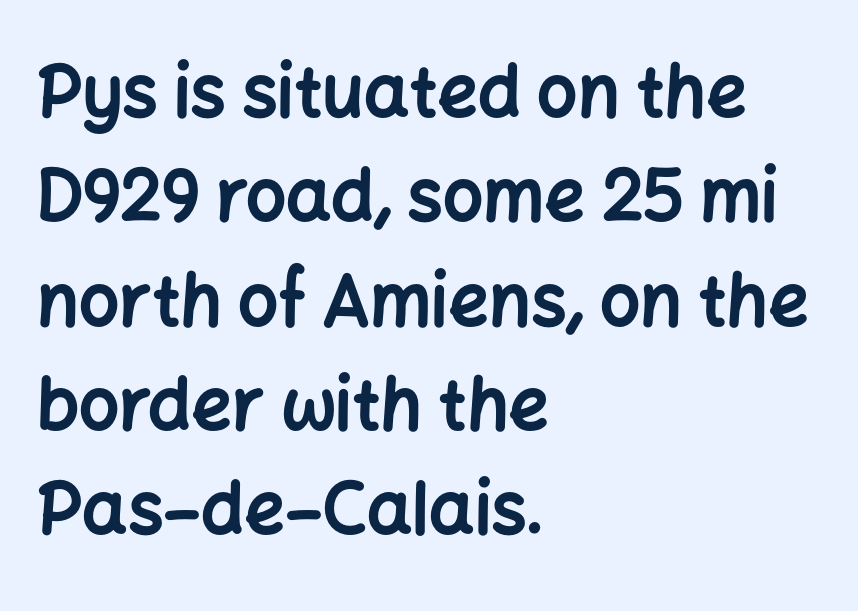
Q: Is the text bold? A: Yes.
Q: Is the text italic (slanted)? A: No, it is upright.
Q: Is the typeface a serif or a sans-serif typeface? A: Sans-serif.
Q: Is the text underlined? A: No.
Q: How is the paragraph aligned? A: Left-aligned.
Q: Is the spacing between letters normal or unusually wide? A: Normal.
Q: Is the spacing between lines tight, normal or loose? A: Normal.
Q: Width (condensed, normal, or wide)? A: Normal.
Q: Stroke contrast? A: Low.
Q: x-height? A: Medium.
Q: Monospaced? A: No.
